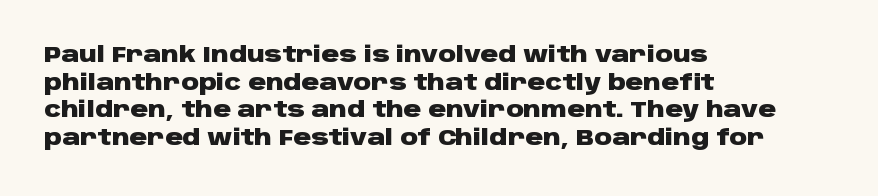
{"italic": "no", "bold": "yes", "underline": "no", "align": "left", "line_spacing": "normal", "line_spacing_ratio": 1.26, "letter_spacing": "normal", "letter_spacing_em": 0.0, "glyph_px": 22}
